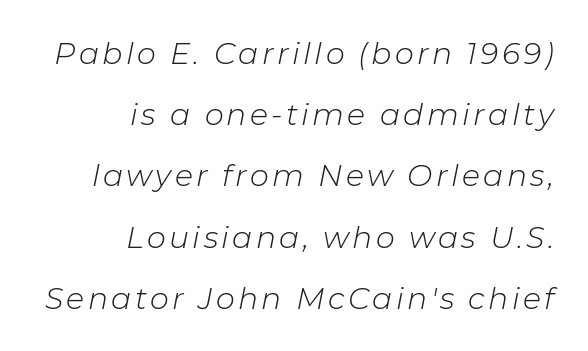
{"italic": "yes", "lean": "right", "slant_degrees": 11, "bold": "no", "weight": "light", "width": "normal", "stroke_contrast": "low", "x_height": "medium", "monospaced": "no", "underline": "no", "align": "right", "line_spacing": "loose", "line_spacing_ratio": 2.04, "glyph_px": 30}
